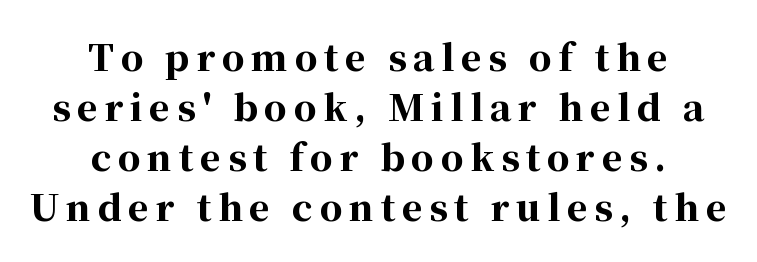
{"serif": "yes", "italic": "no", "bold": "yes", "weight": "bold", "width": "normal", "stroke_contrast": "high", "x_height": "medium", "monospaced": "no", "underline": "no", "align": "center", "line_spacing": "normal", "line_spacing_ratio": 1.39, "glyph_px": 36}
